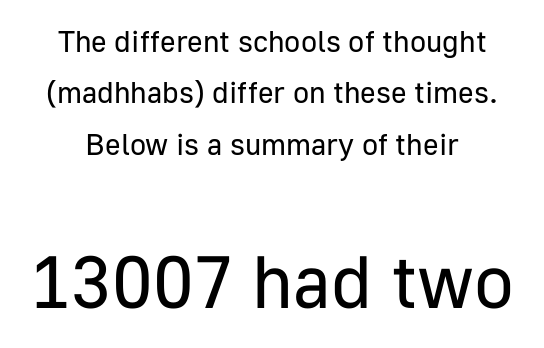
A quiet, ordinary-to-light weight characterises the typeface. Plain, unruled lines of type. If you folded the block vertically in half, each line would mirror itself in length. Classification — sans serif. Each word holds together tightly as a unit, with standard inter-letter gaps.
